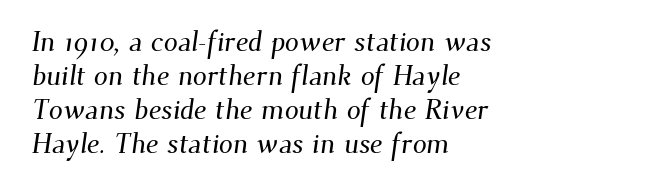
{"serif": "yes", "width": "normal", "stroke_contrast": "medium", "x_height": "small", "monospaced": "no", "underline": "no", "align": "left", "line_spacing_ratio": 1.21, "letter_spacing": "normal", "letter_spacing_em": 0.0, "glyph_px": 28}
